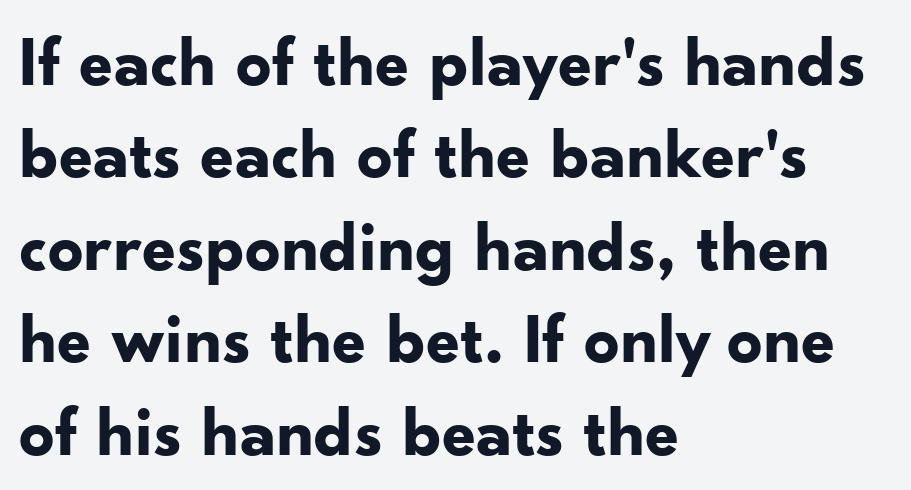
The image shows 70 px bold sans-serif type, upright; set left-aligned, normal line spacing (1.32x), normal letter spacing, not underlined; low stroke contrast and a small x-height.
